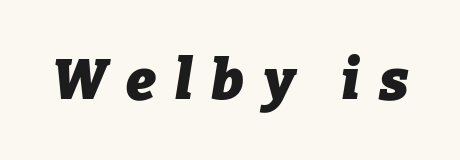
Q: Is the text bold? A: Yes.
Q: Is the text italic (slanted)? A: Yes, it leans right by about 9 degrees.
Q: Is the text underlined? A: No.
Q: Is the spacing between letters normal or unusually wide? A: Unusually wide.
Q: Width (condensed, normal, or wide)? A: Normal.
Q: Stroke contrast? A: Low.
Q: x-height? A: Medium.
Q: Monospaced? A: No.
